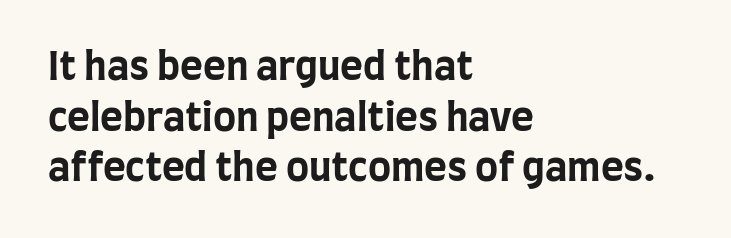
Q: Is the text bold? A: Yes.
Q: Is the text italic (slanted)? A: No, it is upright.
Q: Is the typeface a serif or a sans-serif typeface? A: Sans-serif.
Q: Is the text underlined? A: No.
Q: How is the paragraph aligned? A: Left-aligned.
Q: Is the spacing between letters normal or unusually wide? A: Normal.
Q: Is the spacing between lines tight, normal or loose? A: Normal.
Q: Width (condensed, normal, or wide)? A: Condensed.
Q: Stroke contrast? A: Low.
Q: x-height? A: Large.
Q: Monospaced? A: No.
